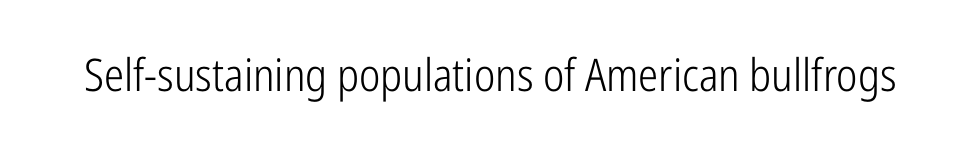
Q: Is the text bold? A: No.
Q: Is the text italic (slanted)? A: No, it is upright.
Q: Is the typeface a serif or a sans-serif typeface? A: Sans-serif.
Q: Is the text underlined? A: No.
Q: Is the spacing between letters normal or unusually wide? A: Normal.
Q: Width (condensed, normal, or wide)? A: Condensed.
Q: Stroke contrast? A: Low.
Q: x-height? A: Medium.
Q: Monospaced? A: No.
